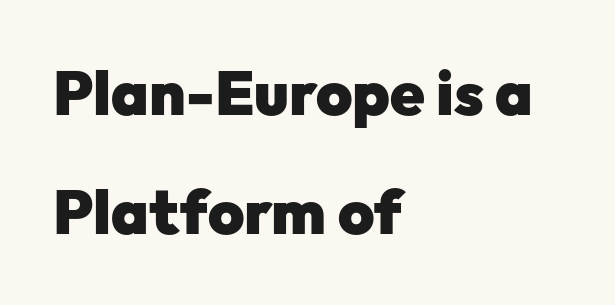
{"serif": "no", "italic": "no", "bold": "yes", "weight": "heavy", "width": "normal", "stroke_contrast": "low", "x_height": "medium", "monospaced": "no", "underline": "no", "align": "left", "line_spacing": "loose", "line_spacing_ratio": 1.92, "letter_spacing": "normal", "letter_spacing_em": 0.0, "glyph_px": 62}
